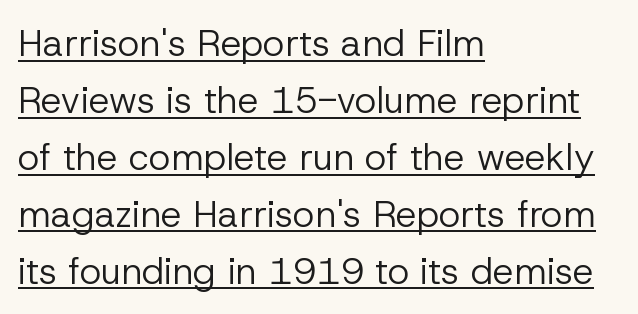
No feet cap the strokes, marking this as sans-serif type. These lines are set flush left with a ragged right edge. You can see a thin bar hugging the bottom of the glyphs. Line spacing here is normal. Weight: regular or lighter.
